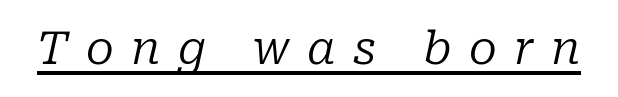
Posture: slanted. Glance below the letters and you will spot a drawn line. Little horizontal feet cap the strokes, marking this as serif type. The cut favours lightness, reaching ordinary text weight at its darkest.
